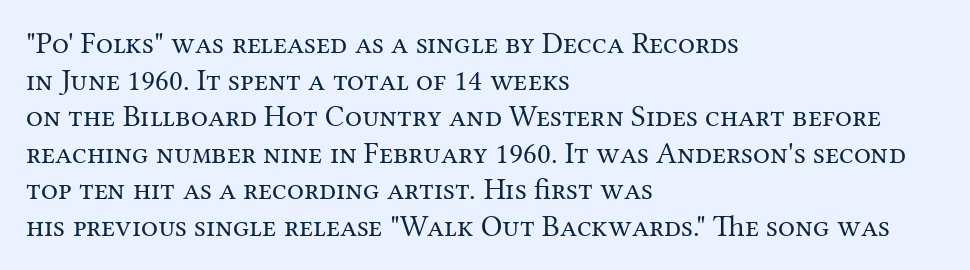
Q: Is the text bold? A: No.
Q: Is the text italic (slanted)? A: No, it is upright.
Q: Is the typeface a serif or a sans-serif typeface? A: Serif.
Q: Is the text underlined? A: No.
Q: How is the paragraph aligned? A: Left-aligned.
Q: Is the spacing between letters normal or unusually wide? A: Normal.
Q: Width (condensed, normal, or wide)? A: Normal.
Q: Stroke contrast? A: Medium.
Q: x-height? A: Medium.
Q: Monospaced? A: No.
